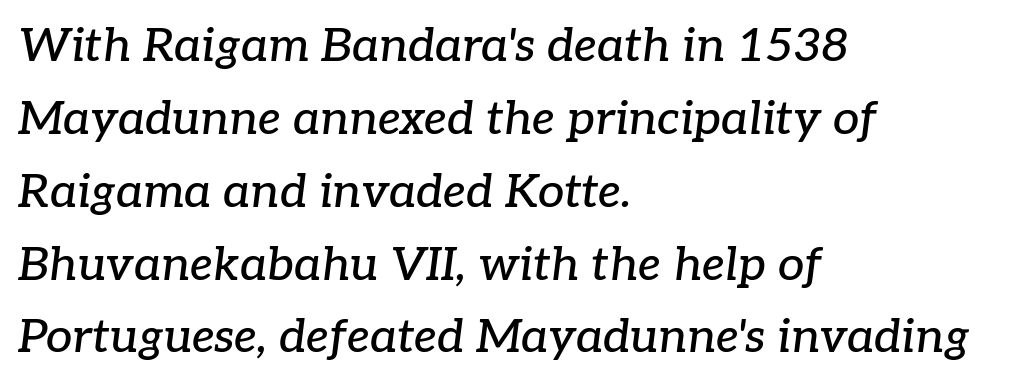
The image shows 47 px serif type, italic (leaning right); set left-aligned, normal line spacing (1.55x), normal letter spacing, not underlined; low stroke contrast and a medium x-height.
